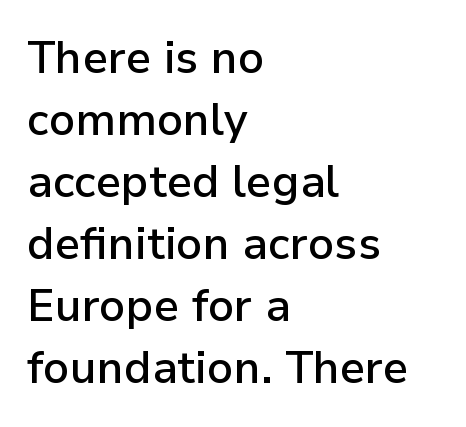
The space between consecutive lines is moderate. The rendering shows plain stroke endings on the letterforms — a sans-serif design. Character widths vary here, with narrow letters taking less room than wide ones. A semibold gives these letters moderate extra thickness, short of bold.
